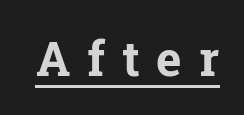
Q: Is the text bold? A: Yes.
Q: Is the text italic (slanted)? A: No, it is upright.
Q: Is the typeface a serif or a sans-serif typeface? A: Serif.
Q: Is the text underlined? A: Yes.
Q: Is the spacing between letters normal or unusually wide? A: Unusually wide.
Q: Width (condensed, normal, or wide)? A: Normal.
Q: Stroke contrast? A: Low.
Q: x-height? A: Medium.
Q: Monospaced? A: No.
